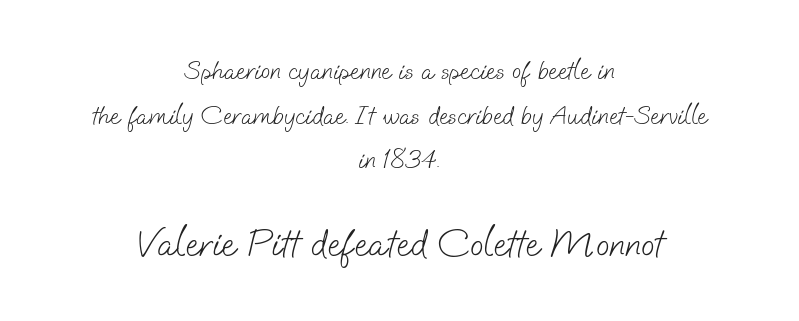
The image shows 40 px light sans-serif type; set centered, normal line spacing (1.65x), normal letter spacing, not underlined; the second (bottom) block is 1.48x larger; low stroke contrast and a small x-height.
